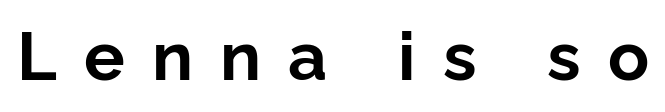
Q: Is the text bold? A: Yes.
Q: Is the text italic (slanted)? A: No, it is upright.
Q: Is the typeface a serif or a sans-serif typeface? A: Sans-serif.
Q: Is the text underlined? A: No.
Q: Is the spacing between letters normal or unusually wide? A: Unusually wide.
Q: Width (condensed, normal, or wide)? A: Normal.
Q: Stroke contrast? A: Low.
Q: x-height? A: Medium.
Q: Monospaced? A: No.
